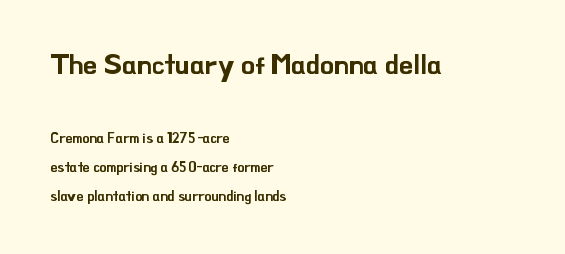
The ragged edge is on the right, which tells us the setting is flush left. The earlier block is typeset at a bigger size than the later block. The foot of each line stays bare and open. Posture: upright roman.
